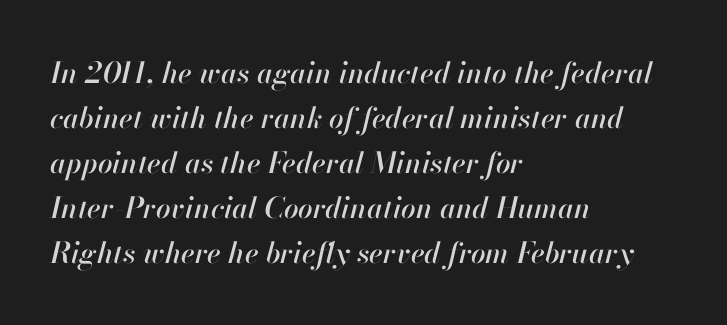
The image shows 29 px text type, italic (leaning right); set left-aligned, normal line spacing (1.55x), normal letter spacing, not underlined; high stroke contrast and a small x-height.
